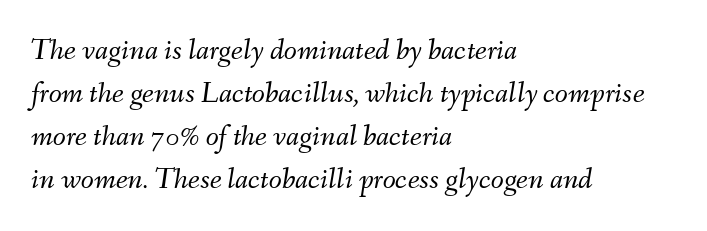
{"italic": "yes", "lean": "right", "slant_degrees": 9, "bold": "no", "weight": "light", "width": "normal", "stroke_contrast": "medium", "x_height": "small", "monospaced": "no", "underline": "no", "align": "left", "line_spacing": "normal", "line_spacing_ratio": 1.43, "letter_spacing": "normal", "letter_spacing_em": 0.0, "glyph_px": 30}
